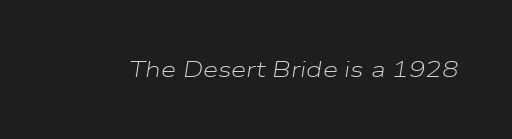
{"italic": "yes", "lean": "right", "slant_degrees": 9, "bold": "no", "underline": "no", "letter_spacing": "normal", "letter_spacing_em": 0.0, "glyph_px": 22}
